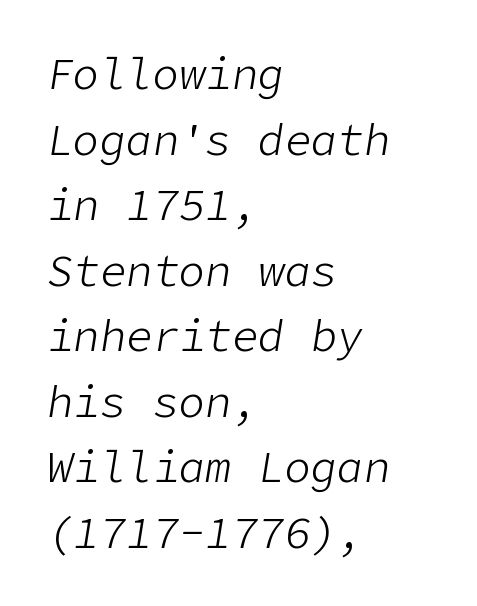
{"italic": "yes", "lean": "right", "slant_degrees": 9, "bold": "no", "weight": "light", "width": "normal", "stroke_contrast": "low", "x_height": "medium", "underline": "no", "align": "left", "line_spacing": "normal", "line_spacing_ratio": 1.49, "letter_spacing": "normal", "letter_spacing_em": 0.0, "glyph_px": 44}
